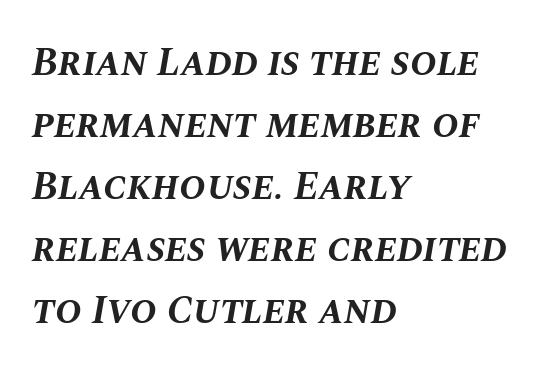
Regular leading. Spacing between characters is what you'd get straight out of the box. No word sits above an underline. A classic flush-left, rag-right setting is used for this passage.
